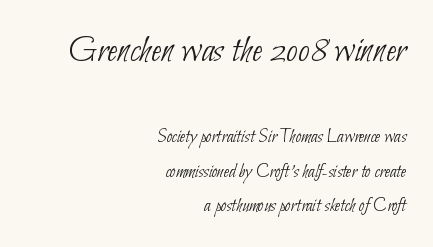
Q: Is the text bold? A: No.
Q: Is the typeface a serif or a sans-serif typeface? A: Sans-serif.
Q: Is the text underlined? A: No.
Q: How is the paragraph aligned? A: Right-aligned.
Q: Is the spacing between letters normal or unusually wide? A: Normal.
Q: Which block of text is set in a larger size, the first (top) or the second (bottom)? A: The first (top) one.
Q: Width (condensed, normal, or wide)? A: Condensed.
Q: Stroke contrast? A: Low.
Q: x-height? A: Small.
Q: Monospaced? A: No.
